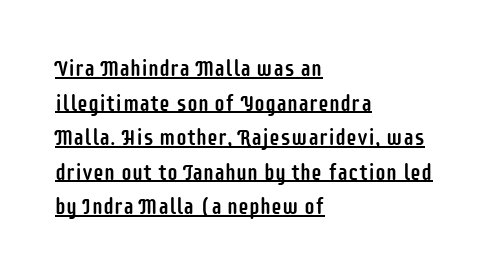
In designer terms, the underline attribute is active on this setting. The typesetter chose a ragged-right arrangement here. The passage shown stacks its lines at a standard gap. Between one letter and the next there's only the usual sliver of space. This sample uses an upright cut, with every glyph sitting square on the baseline.
